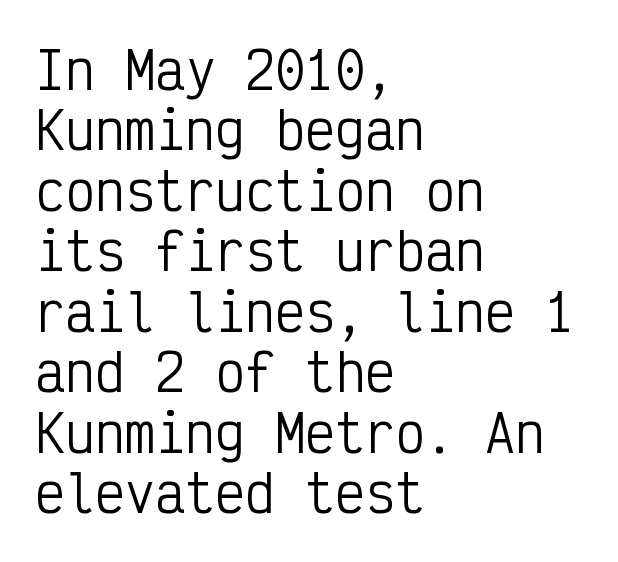
The words here are not underlined. The type sits square on the baseline with zero lean. In terms of letterform style, serifs are entirely absent. Compared with a centered layout, this one pins lines to the left instead. These glyphs show unthickened strokes, regular width or finer.
